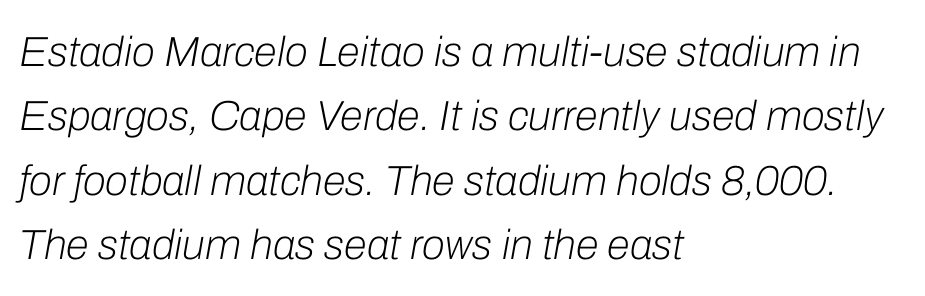
Q: Is the text bold? A: No.
Q: Is the text italic (slanted)? A: Yes, it leans right by about 10 degrees.
Q: Is the text underlined? A: No.
Q: How is the paragraph aligned? A: Left-aligned.
Q: Is the spacing between letters normal or unusually wide? A: Normal.
Q: Is the spacing between lines tight, normal or loose? A: Normal.
Q: Width (condensed, normal, or wide)? A: Normal.
Q: Stroke contrast? A: Low.
Q: x-height? A: Medium.
Q: Monospaced? A: No.
